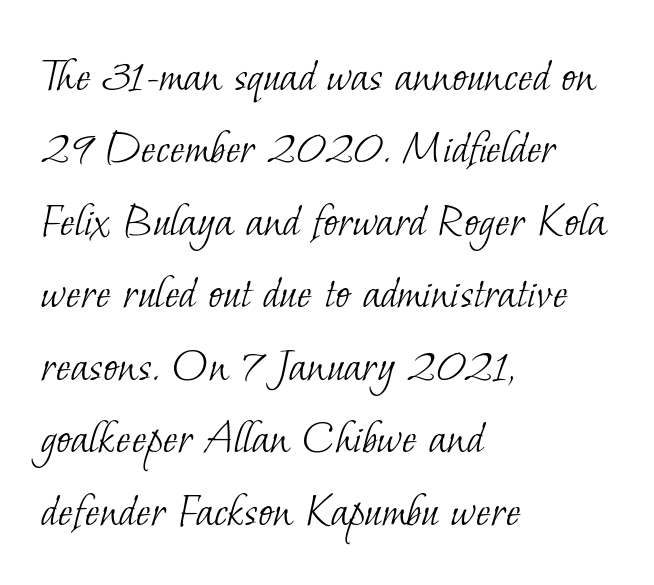
Regarding leading, the lines here are spaced in the standard way. Heaviness? Minimal to ordinary, like unemphasized prose. Clear beneath every line of the passage. A typesetter would call this proportional, since set widths differ per character.
